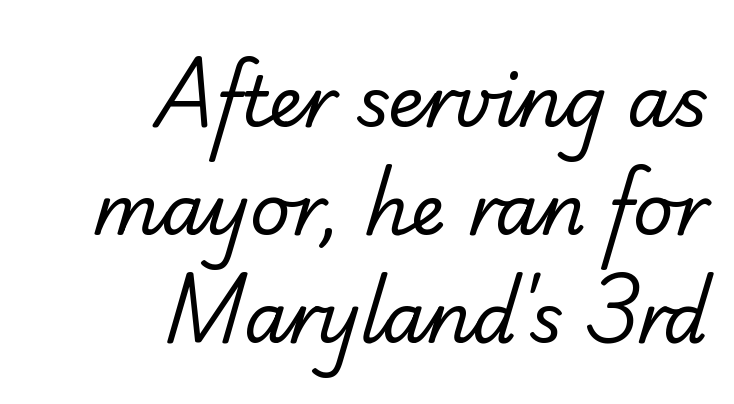
The image shows 70 px regular-weight sans-serif type; set right-aligned, normal line spacing (1.54x), normal letter spacing, not underlined; low stroke contrast and a small x-height.
